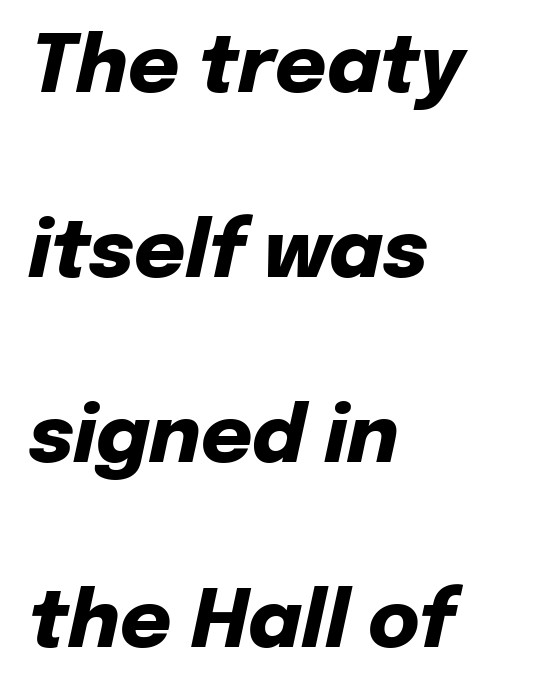
The image shows 79 px heavy type, italic (leaning right); set left-aligned, loose line spacing (2.34x), normal letter spacing, not underlined; low stroke contrast and a medium x-height.
